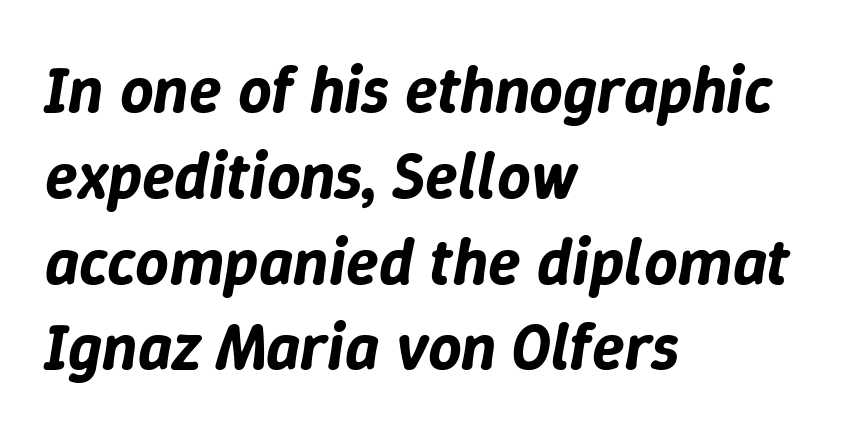
{"italic": "yes", "lean": "right", "slant_degrees": 9, "width": "normal", "stroke_contrast": "low", "x_height": "medium", "monospaced": "no", "underline": "no", "align": "left", "line_spacing": "normal", "line_spacing_ratio": 1.3, "letter_spacing": "normal", "letter_spacing_em": 0.0, "glyph_px": 66}
